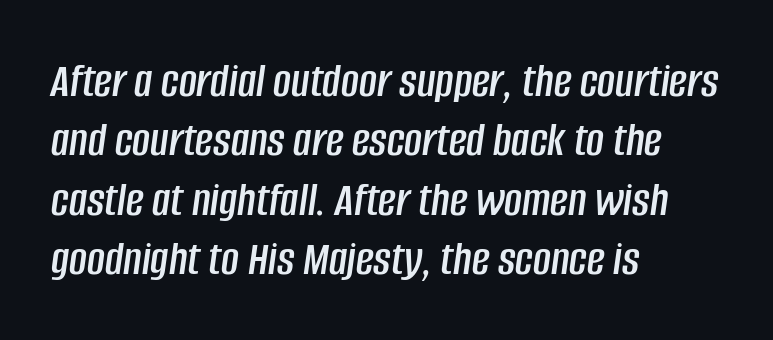
The image shows 49 px condensed type, italic (leaning right); set left-aligned, line spacing 1.21x, normal letter spacing, not underlined; low stroke contrast and a large x-height.
